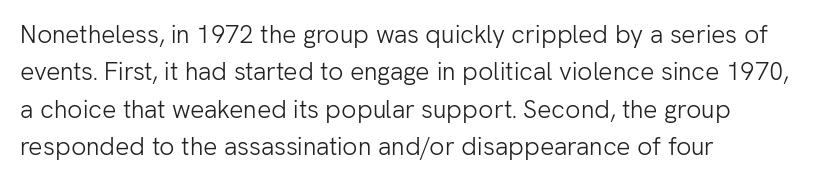
{"italic": "no", "bold": "no", "underline": "no", "align": "left", "line_spacing": "normal", "line_spacing_ratio": 1.5, "letter_spacing": "normal", "letter_spacing_em": 0.0, "glyph_px": 25}
